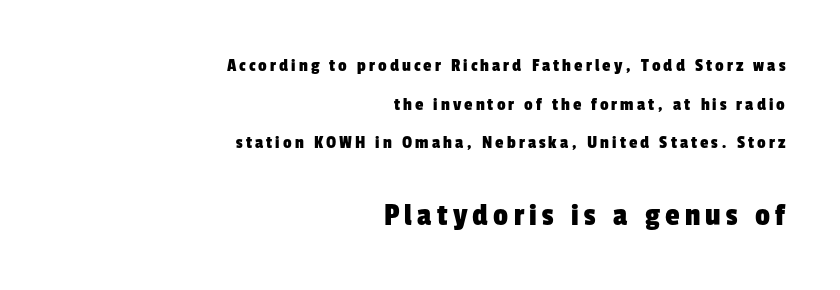
{"serif": "no", "width": "condensed", "stroke_contrast": "low", "x_height": "medium", "monospaced": "no", "underline": "no", "align": "right", "line_spacing": "loose", "line_spacing_ratio": 2.03, "larger_block": "second", "size_ratio": 1.74, "glyph_px": 33}
